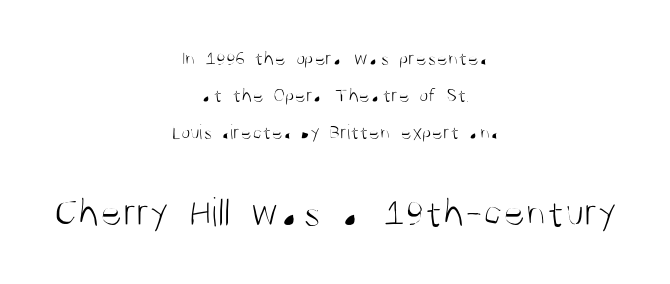
{"serif": "no", "italic": "no", "bold": "no", "weight": "light", "width": "condensed", "stroke_contrast": "medium", "x_height": "large", "monospaced": "no", "underline": "no", "align": "center", "line_spacing_ratio": 1.76, "letter_spacing": "normal", "letter_spacing_em": 0.0, "larger_block": "second", "size_ratio": 2.0, "glyph_px": 42}
